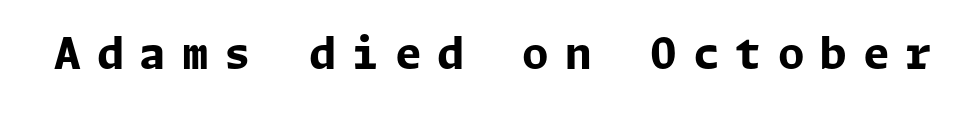
The rendering inserts visible extra space after every character. When letters stand straight like this, we call the style roman or upright. Type style note: lacks serifs. The passage shown is emphatically bold.
